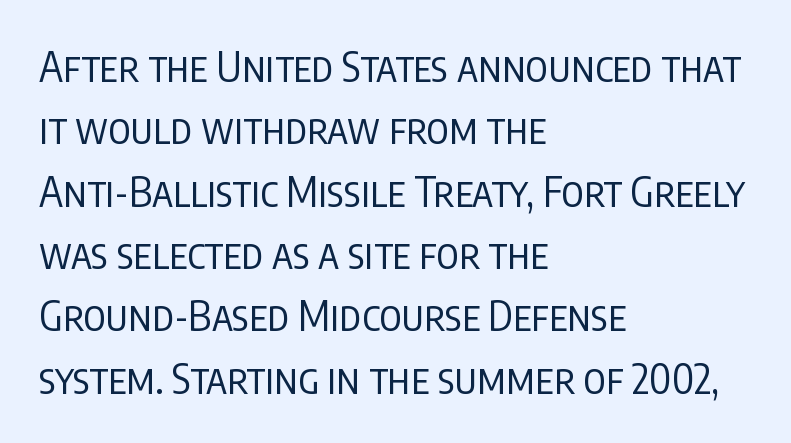
{"serif": "no", "italic": "no", "bold": "no", "weight": "regular", "width": "condensed", "stroke_contrast": "low", "x_height": "large", "monospaced": "no", "underline": "no", "align": "left", "line_spacing": "normal", "line_spacing_ratio": 1.52, "letter_spacing": "normal", "letter_spacing_em": 0.0, "glyph_px": 41}
